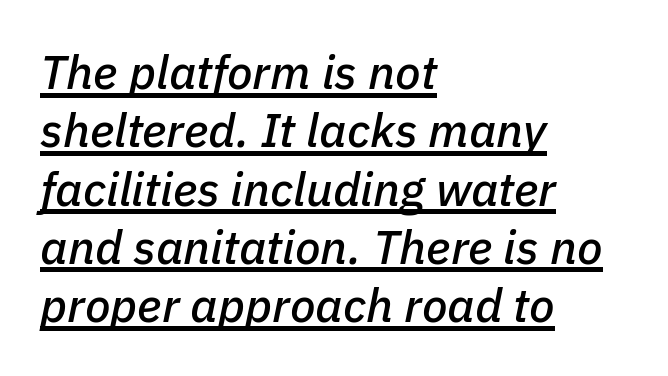
The image shows 47 px text type, italic (leaning right); set left-aligned, line spacing 1.24x, normal letter spacing, underlined; low stroke contrast and a medium x-height.
